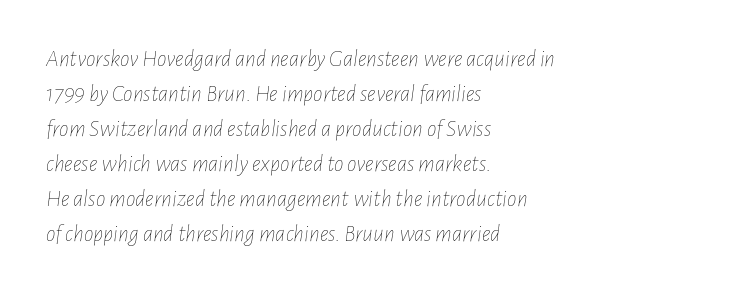
The image shows 24 px text type, italic (leaning right); set left-aligned, normal line spacing (1.46x), normal letter spacing, not underlined.
